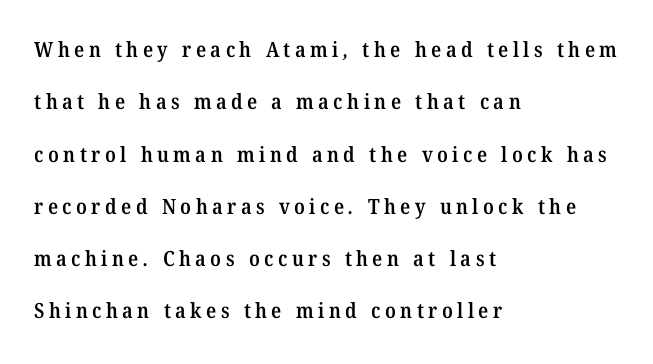
The image shows 21 px text type; set left-aligned, loose line spacing (2.49x), unusually wide letter spacing (+0.21 em), not underlined.
